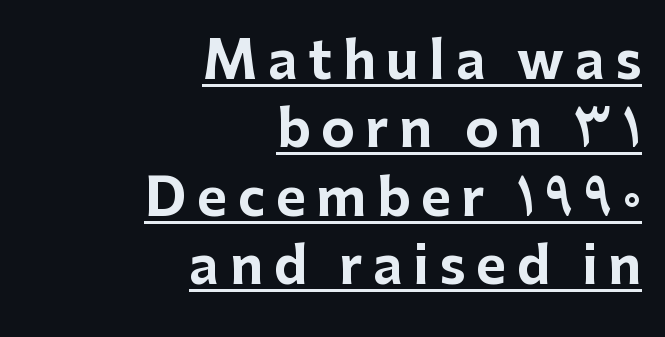
Q: Is the text bold? A: Yes.
Q: Is the text italic (slanted)? A: No, it is upright.
Q: Is the typeface a serif or a sans-serif typeface? A: Sans-serif.
Q: Is the text underlined? A: Yes.
Q: How is the paragraph aligned? A: Right-aligned.
Q: Is the spacing between letters normal or unusually wide? A: Unusually wide.
Q: Is the spacing between lines tight, normal or loose? A: Normal.
Q: Width (condensed, normal, or wide)? A: Normal.
Q: Stroke contrast? A: Low.
Q: x-height? A: Medium.
Q: Monospaced? A: No.
